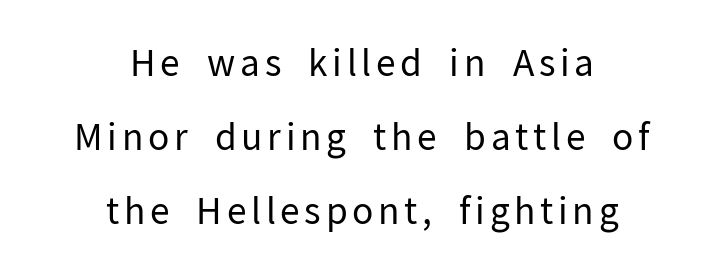
A great deal of white space separates one row of letters from the next. Vertical strokes here are truly vertical. A clean baseline with only descenders dipping below it. On a weight scale, this lands at 450 or below. Examine the stroke ends and you'll find no serifs. The paragraph shown floats in the horizontal middle.
